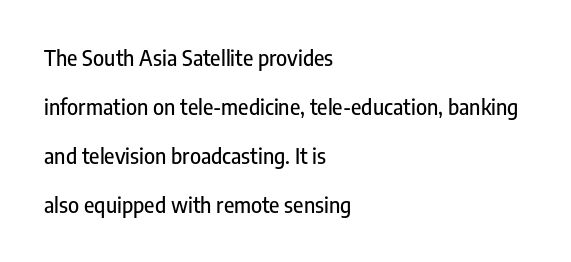
{"italic": "no", "underline": "no", "align": "left", "line_spacing": "loose", "line_spacing_ratio": 2.33, "letter_spacing": "normal", "letter_spacing_em": 0.0, "glyph_px": 21}
